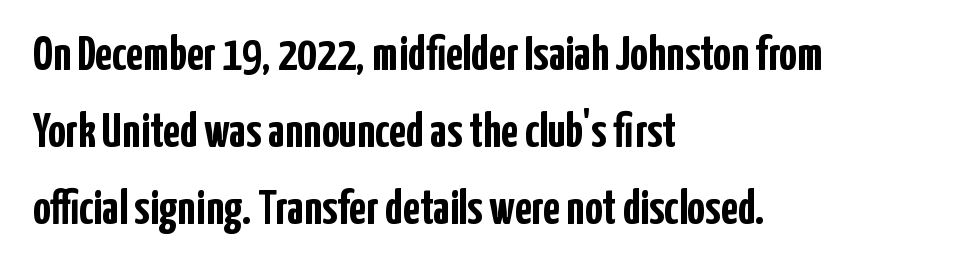
{"serif": "no", "italic": "no", "bold": "yes", "weight": "semibold", "width": "condensed", "stroke_contrast": "low", "x_height": "medium", "monospaced": "no", "underline": "no", "align": "left", "line_spacing": "normal", "line_spacing_ratio": 1.57, "letter_spacing": "normal", "letter_spacing_em": 0.0, "glyph_px": 49}
